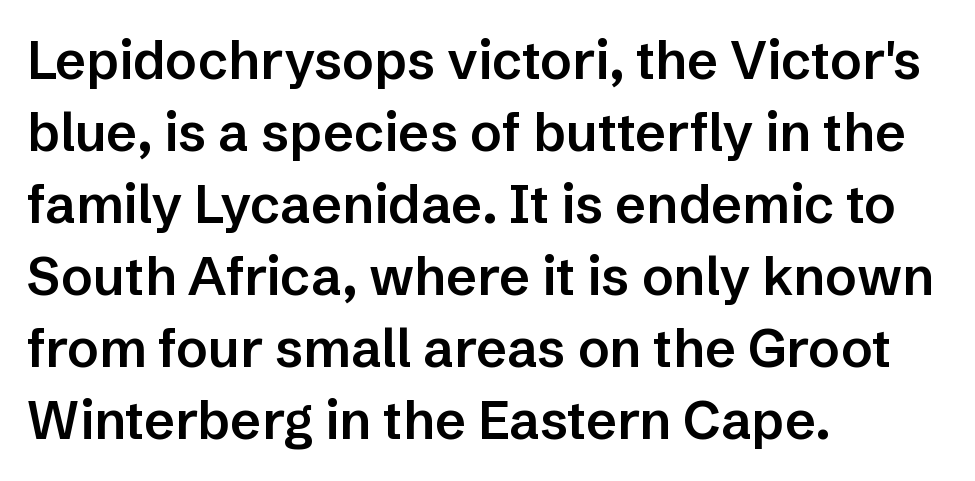
The image shows 53 px semibold sans-serif type, upright; set left-aligned, normal line spacing (1.36x), normal letter spacing, not underlined; low stroke contrast and a medium x-height.
